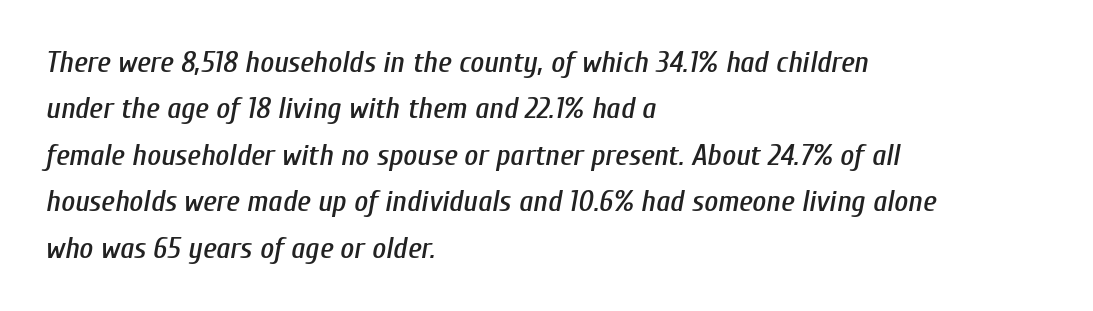
Q: Is the text italic (slanted)? A: Yes, it leans right by about 10 degrees.
Q: Is the text underlined? A: No.
Q: How is the paragraph aligned? A: Left-aligned.
Q: Is the spacing between letters normal or unusually wide? A: Normal.
Q: Is the spacing between lines tight, normal or loose? A: Normal.
Q: Width (condensed, normal, or wide)? A: Condensed.
Q: Stroke contrast? A: Low.
Q: x-height? A: Medium.
Q: Monospaced? A: No.
